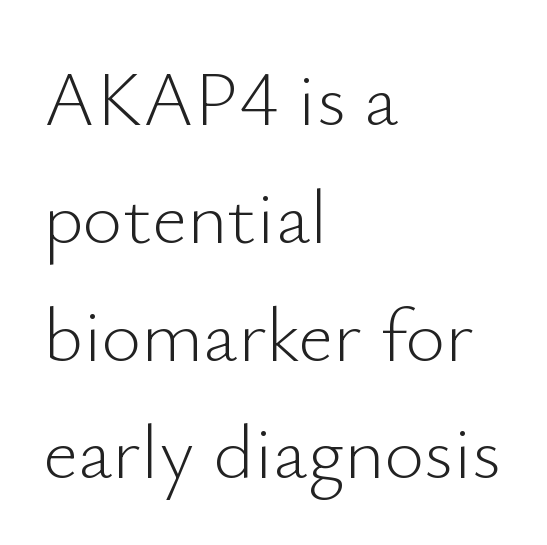
Q: Is the text bold? A: No.
Q: Is the text italic (slanted)? A: No, it is upright.
Q: Is the typeface a serif or a sans-serif typeface? A: Sans-serif.
Q: Is the text underlined? A: No.
Q: How is the paragraph aligned? A: Left-aligned.
Q: Is the spacing between letters normal or unusually wide? A: Normal.
Q: Is the spacing between lines tight, normal or loose? A: Normal.
Q: Width (condensed, normal, or wide)? A: Normal.
Q: Stroke contrast? A: Low.
Q: x-height? A: Small.
Q: Monospaced? A: No.
